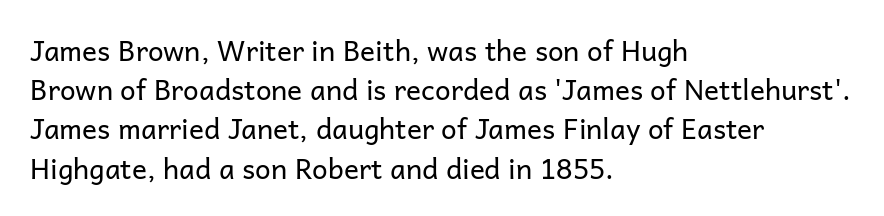
Vertically, the passage feels balanced, rows spaced as you'd expect. You can tell it's not italic because the verticals are truly vertical. This is sans-serif lettering, the kind often seen on screens and signage. Descenders are the only things crossing below the line.
